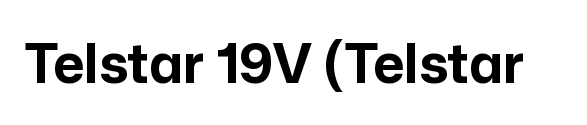
Stroke terminals: plain, sans-serif. Designer's note — italics off, roman on. Each letter keeps its own natural width here, so spacing adapts to shape. No word sits above an underline.
